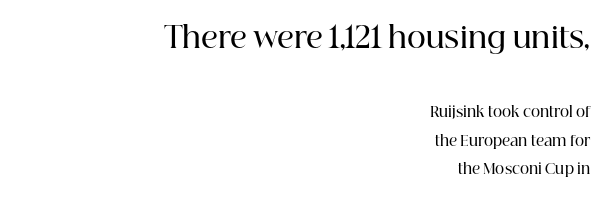
{"serif": "yes", "italic": "no", "bold": "semi", "weight": "semibold", "width": "normal", "stroke_contrast": "high", "x_height": "medium", "monospaced": "no", "underline": "no", "align": "right", "line_spacing": "loose", "line_spacing_ratio": 2.01, "letter_spacing": "normal", "letter_spacing_em": 0.0, "larger_block": "first", "size_ratio": 2.07, "glyph_px": 29}
